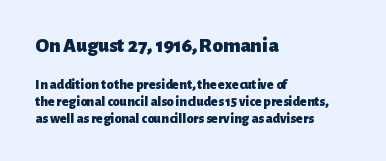
Q: Is the text bold? A: Yes.
Q: Is the text italic (slanted)? A: No, it is upright.
Q: Is the text underlined? A: No.
Q: How is the paragraph aligned? A: Left-aligned.
Q: Is the spacing between letters normal or unusually wide? A: Normal.
Q: Which block of text is set in a larger size, the first (top) or the second (bottom)? A: The first (top) one.
